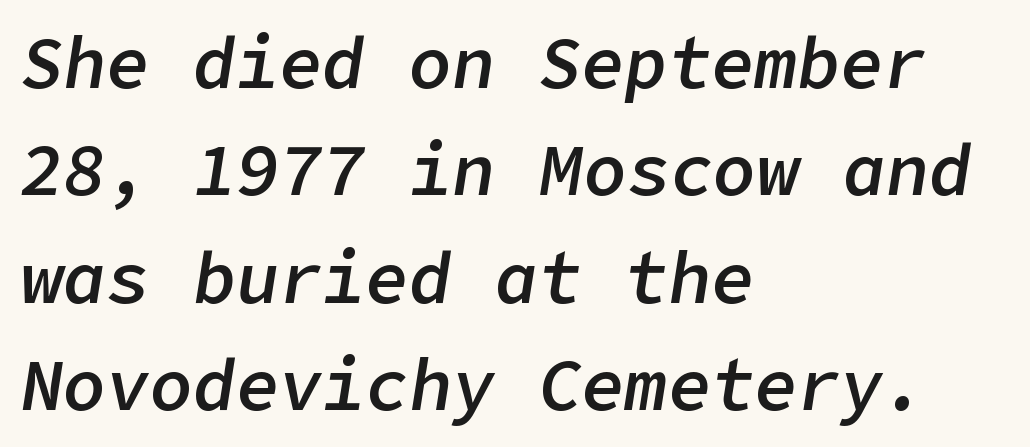
{"italic": "yes", "lean": "right", "slant_degrees": 9, "bold": "semi", "weight": "semibold", "width": "normal", "stroke_contrast": "low", "x_height": "medium", "underline": "no", "align": "left", "line_spacing": "normal", "line_spacing_ratio": 1.49, "letter_spacing": "normal", "letter_spacing_em": 0.0, "glyph_px": 72}
